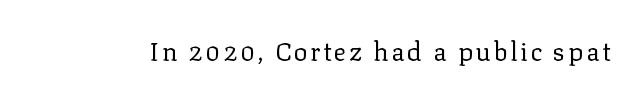
{"italic": "no", "bold": "no", "underline": "no", "glyph_px": 26}
